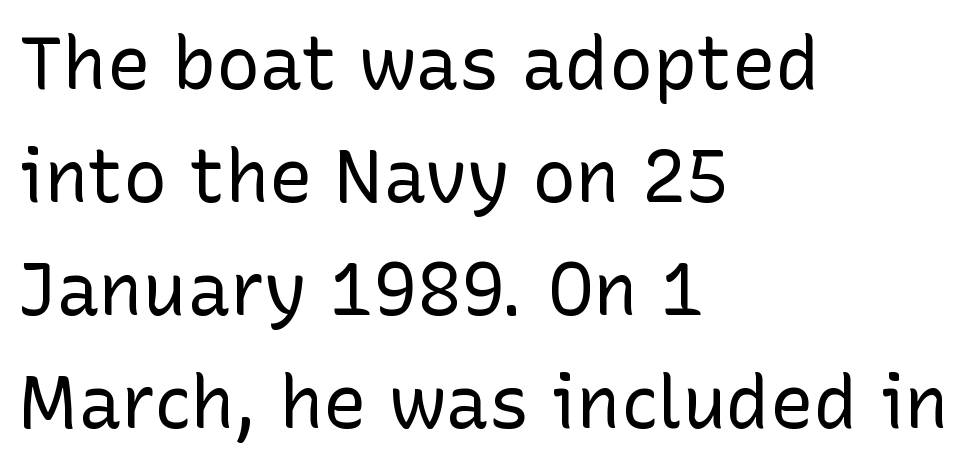
{"serif": "no", "italic": "no", "bold": "no", "weight": "regular", "width": "normal", "stroke_contrast": "low", "x_height": "medium", "monospaced": "no", "underline": "no", "align": "left", "line_spacing": "normal", "line_spacing_ratio": 1.55, "letter_spacing": "normal", "letter_spacing_em": 0.0, "glyph_px": 73}
